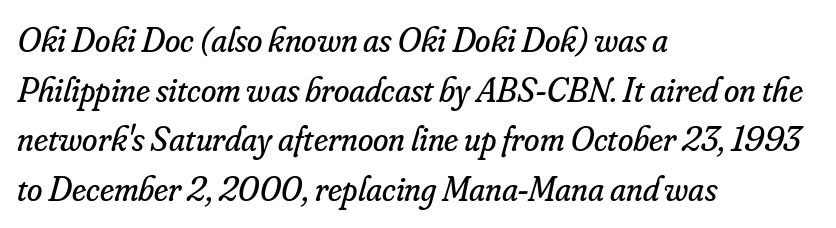
The image shows 35 px regular-weight serif type, italic (leaning right); set left-aligned, normal line spacing (1.42x), normal letter spacing, not underlined; low stroke contrast and a small x-height.
